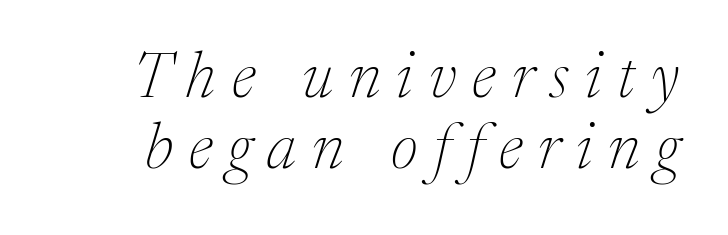
Is there much room between lines? No — they nearly touch. Type without underlining. Inter-character spacing is expanded well beyond the font's built-in metrics. Varying glyph widths throughout — classic text-font behaviour. Font category for this specimen: serif.
